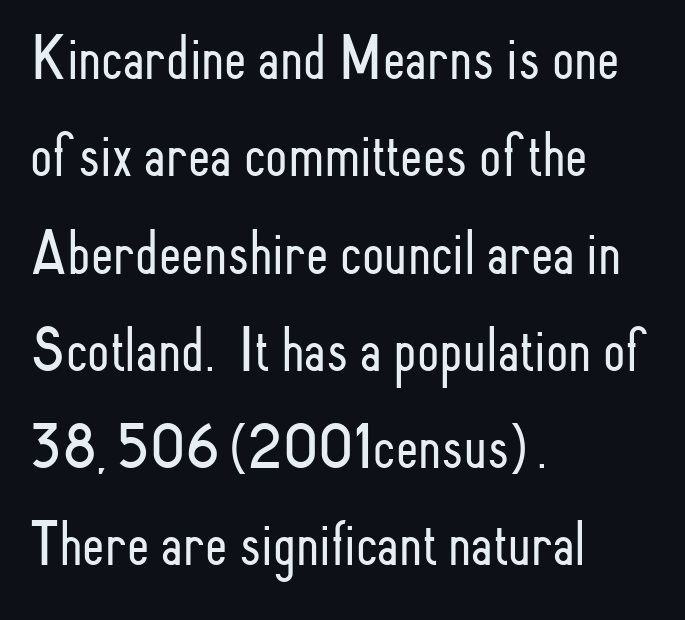
Q: Is the text bold? A: No.
Q: Is the text italic (slanted)? A: No, it is upright.
Q: Is the typeface a serif or a sans-serif typeface? A: Sans-serif.
Q: Is the text underlined? A: No.
Q: How is the paragraph aligned? A: Left-aligned.
Q: Is the spacing between letters normal or unusually wide? A: Normal.
Q: Is the spacing between lines tight, normal or loose? A: Normal.
Q: Width (condensed, normal, or wide)? A: Condensed.
Q: Stroke contrast? A: Low.
Q: x-height? A: Small.
Q: Monospaced? A: No.
